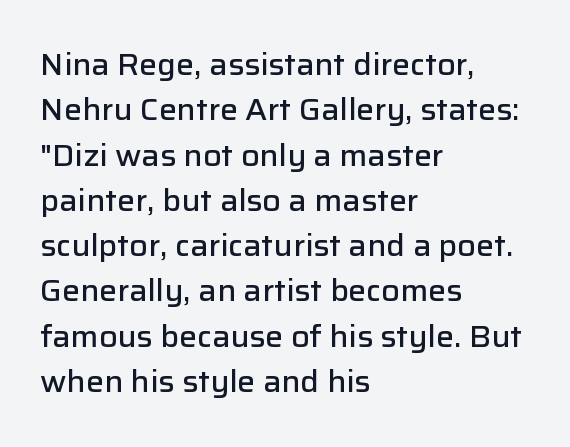
{"serif": "no", "italic": "no", "bold": "semi", "weight": "semibold", "width": "normal", "stroke_contrast": "low", "x_height": "medium", "monospaced": "no", "underline": "no", "align": "left", "line_spacing": "normal", "line_spacing_ratio": 1.51, "letter_spacing": "normal", "letter_spacing_em": 0.0, "glyph_px": 30}
